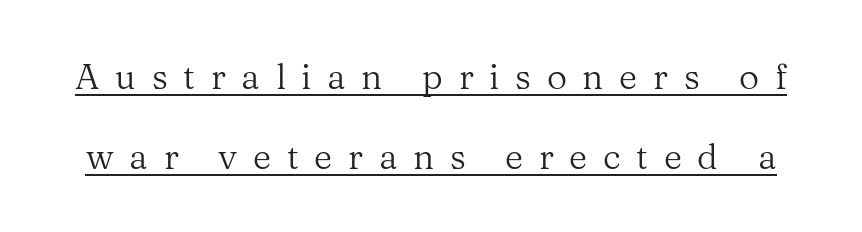
Q: Is the text bold? A: No.
Q: Is the text italic (slanted)? A: No, it is upright.
Q: Is the typeface a serif or a sans-serif typeface? A: Serif.
Q: Is the text underlined? A: Yes.
Q: Is the spacing between letters normal or unusually wide? A: Unusually wide.
Q: Is the spacing between lines tight, normal or loose? A: Loose.
Q: Width (condensed, normal, or wide)? A: Normal.
Q: Stroke contrast? A: Medium.
Q: x-height? A: Medium.
Q: Monospaced? A: No.
